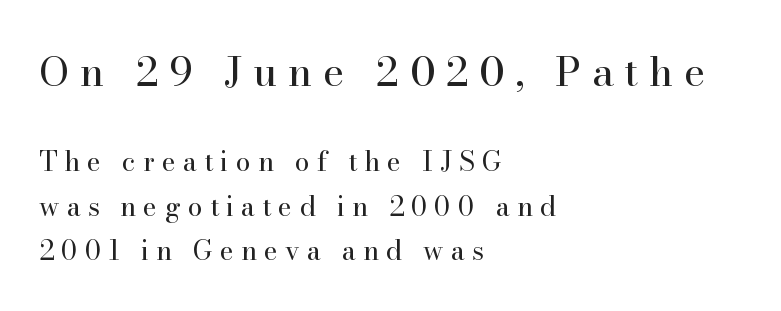
{"serif": "yes", "italic": "no", "bold": "no", "weight": "regular", "width": "normal", "stroke_contrast": "high", "x_height": "small", "monospaced": "no", "underline": "no", "align": "left", "line_spacing": "normal", "line_spacing_ratio": 1.66, "letter_spacing": "wide", "letter_spacing_em": 0.26, "larger_block": "first", "size_ratio": 1.52, "glyph_px": 41}
